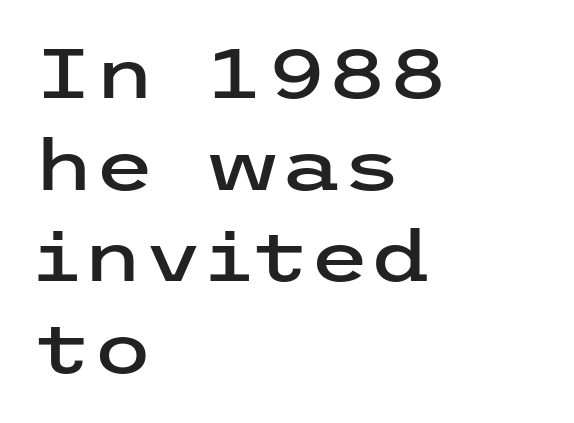
The space directly below the letters is spotless. Regarding serifs, this sample does without them. Horizontal bands of white between lines are of average thickness. Inter-character spacing is left at the font's built-in metrics.
